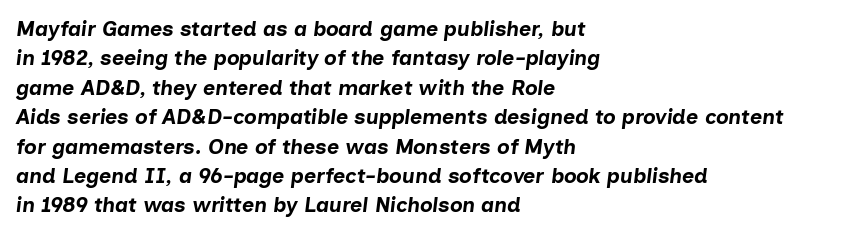
{"italic": "yes", "lean": "right", "slant_degrees": 7, "bold": "yes", "underline": "no", "align": "left", "line_spacing": "normal", "line_spacing_ratio": 1.4, "letter_spacing": "normal", "letter_spacing_em": 0.0, "glyph_px": 21}
